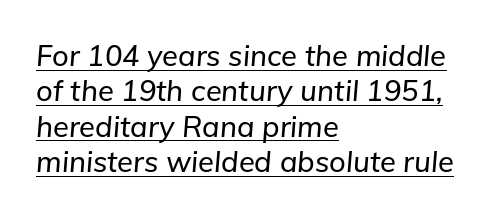
{"italic": "yes", "lean": "right", "slant_degrees": 5, "width": "normal", "stroke_contrast": "low", "x_height": "medium", "monospaced": "no", "underline": "yes", "align": "left", "line_spacing_ratio": 1.22, "letter_spacing": "normal", "letter_spacing_em": 0.0, "glyph_px": 29}
